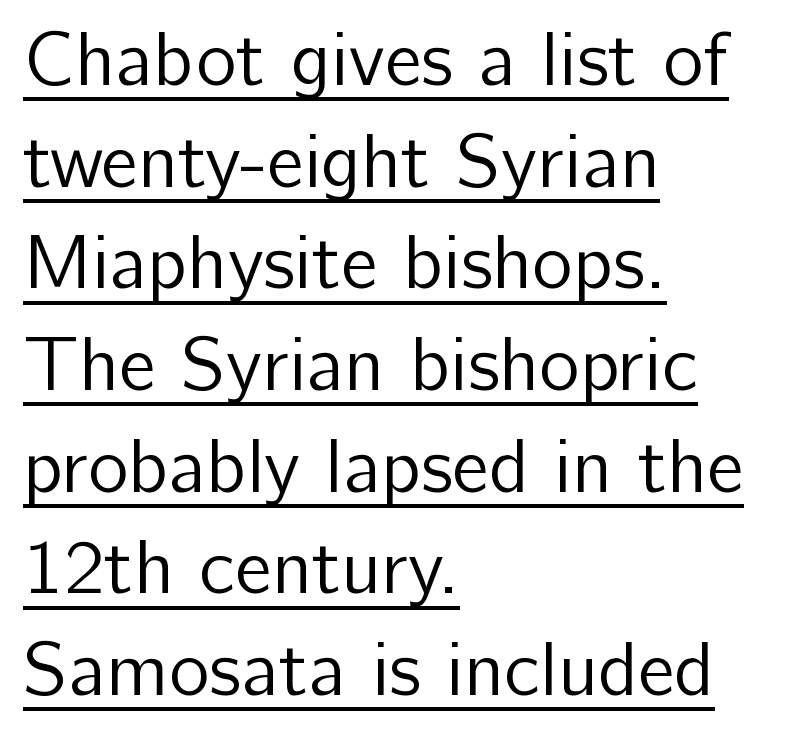
{"serif": "no", "italic": "no", "bold": "no", "weight": "regular", "width": "normal", "stroke_contrast": "low", "x_height": "medium", "monospaced": "no", "underline": "yes", "align": "left", "line_spacing": "normal", "line_spacing_ratio": 1.32, "letter_spacing": "normal", "letter_spacing_em": 0.0, "glyph_px": 77}
